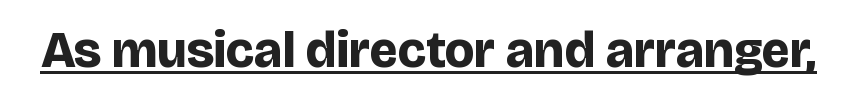
The image shows 51 px bold sans-serif type, upright; set normal letter spacing, underlined; low stroke contrast and a large x-height.
